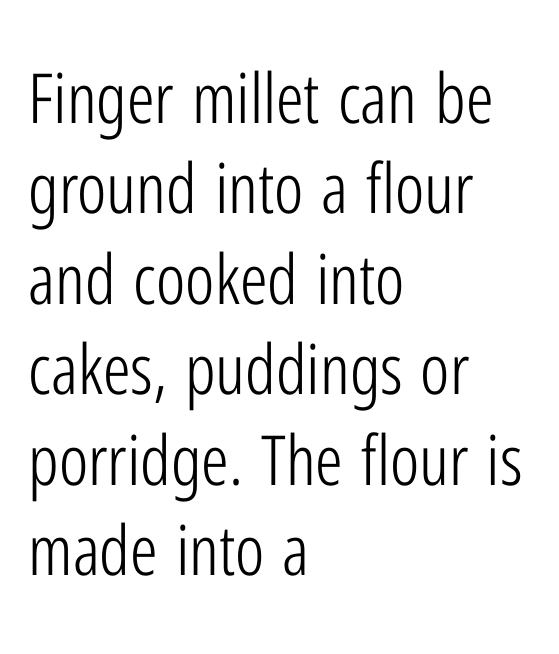
Q: Is the text bold? A: No.
Q: Is the text italic (slanted)? A: No, it is upright.
Q: Is the typeface a serif or a sans-serif typeface? A: Sans-serif.
Q: Is the text underlined? A: No.
Q: How is the paragraph aligned? A: Left-aligned.
Q: Is the spacing between letters normal or unusually wide? A: Normal.
Q: Is the spacing between lines tight, normal or loose? A: Normal.
Q: Width (condensed, normal, or wide)? A: Condensed.
Q: Stroke contrast? A: Low.
Q: x-height? A: Medium.
Q: Monospaced? A: No.
